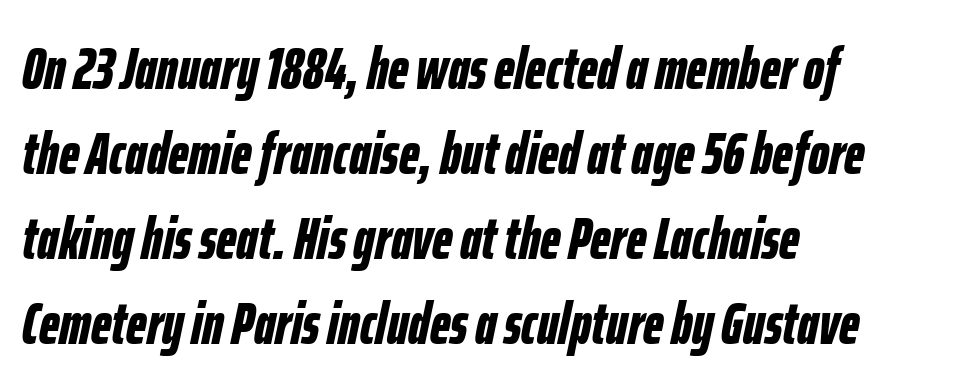
The image shows 59 px bold, condensed type, italic (leaning right); set left-aligned, normal line spacing (1.44x), normal letter spacing, not underlined; low stroke contrast and a medium x-height.
